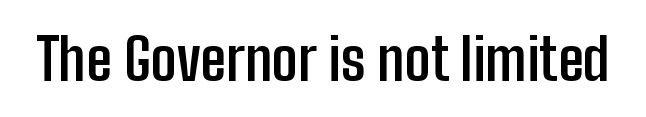
Q: Is the text bold? A: Yes.
Q: Is the text italic (slanted)? A: No, it is upright.
Q: Is the typeface a serif or a sans-serif typeface? A: Sans-serif.
Q: Is the text underlined? A: No.
Q: Is the spacing between letters normal or unusually wide? A: Normal.
Q: Width (condensed, normal, or wide)? A: Condensed.
Q: Stroke contrast? A: Low.
Q: x-height? A: Medium.
Q: Monospaced? A: No.
